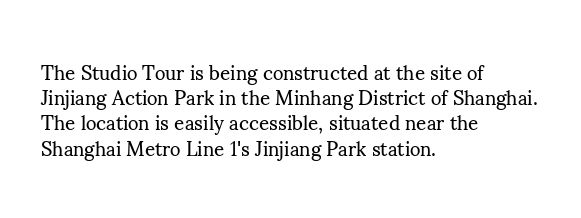
The image shows 20 px text type, upright; set left-aligned, normal line spacing (1.26x), normal letter spacing, not underlined.
